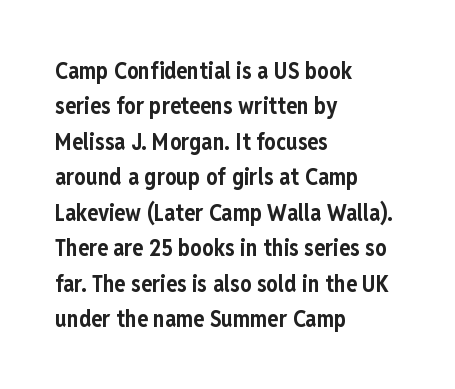
The strip under each line holds only bare page. The designer left line spacing at the default. Typeset ragged right — the left edge is the straight one. Heavy-handed strokes throughout: this text is bold.
